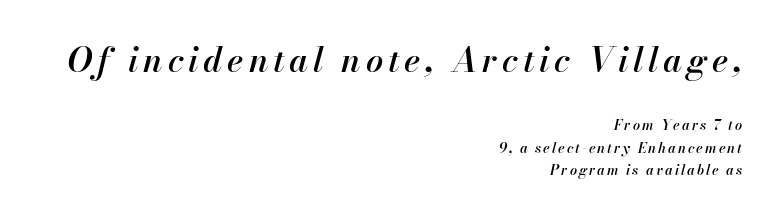
Q: Is the text bold? A: Semi-bold.
Q: Is the text italic (slanted)? A: Yes, it leans right by about 13 degrees.
Q: Is the text underlined? A: No.
Q: How is the paragraph aligned? A: Right-aligned.
Q: Is the spacing between lines tight, normal or loose? A: Normal.
Q: Which block of text is set in a larger size, the first (top) or the second (bottom)? A: The first (top) one.
Q: Width (condensed, normal, or wide)? A: Normal.
Q: Stroke contrast? A: High.
Q: x-height? A: Small.
Q: Monospaced? A: No.
